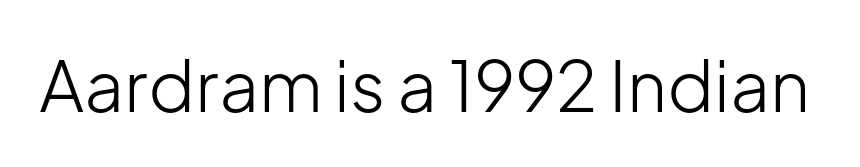
The image shows 70 px light sans-serif type, upright; set normal letter spacing, not underlined; low stroke contrast and a medium x-height.
